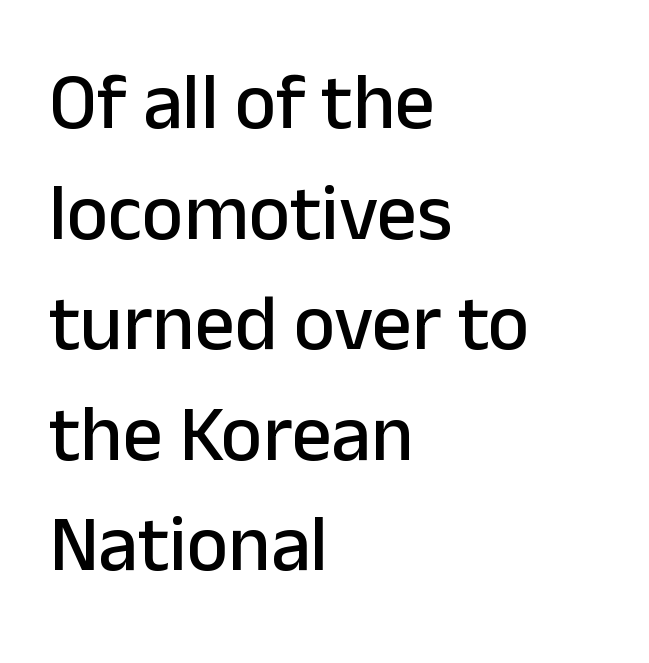
Q: Is the text italic (slanted)? A: No, it is upright.
Q: Is the typeface a serif or a sans-serif typeface? A: Sans-serif.
Q: Is the text underlined? A: No.
Q: How is the paragraph aligned? A: Left-aligned.
Q: Is the spacing between letters normal or unusually wide? A: Normal.
Q: Is the spacing between lines tight, normal or loose? A: Normal.
Q: Width (condensed, normal, or wide)? A: Normal.
Q: Stroke contrast? A: Low.
Q: x-height? A: Medium.
Q: Monospaced? A: No.
